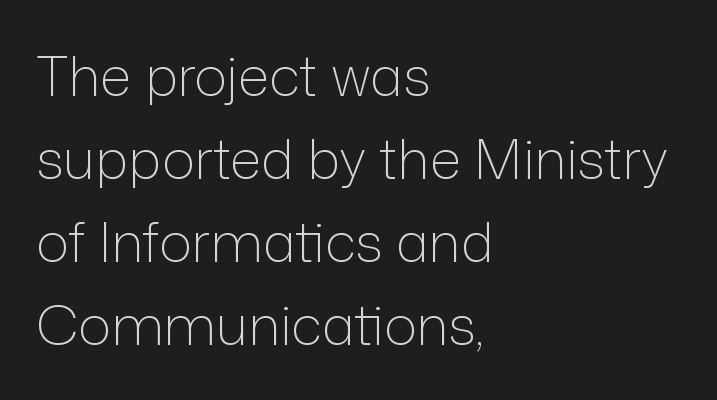
{"serif": "no", "italic": "no", "bold": "no", "weight": "light", "width": "normal", "stroke_contrast": "low", "x_height": "medium", "monospaced": "no", "underline": "no", "align": "left", "line_spacing": "normal", "line_spacing_ratio": 1.51, "letter_spacing": "normal", "letter_spacing_em": 0.0, "glyph_px": 55}
